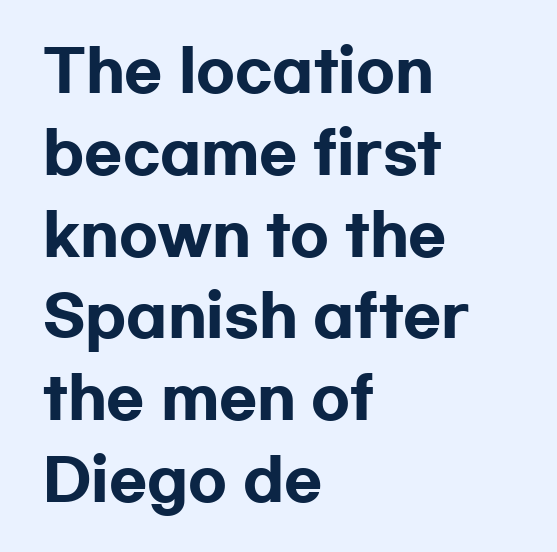
The image shows 56 px heavy, wide sans-serif type, upright; set left-aligned, normal line spacing (1.46x), normal letter spacing, not underlined; low stroke contrast and a medium x-height.
